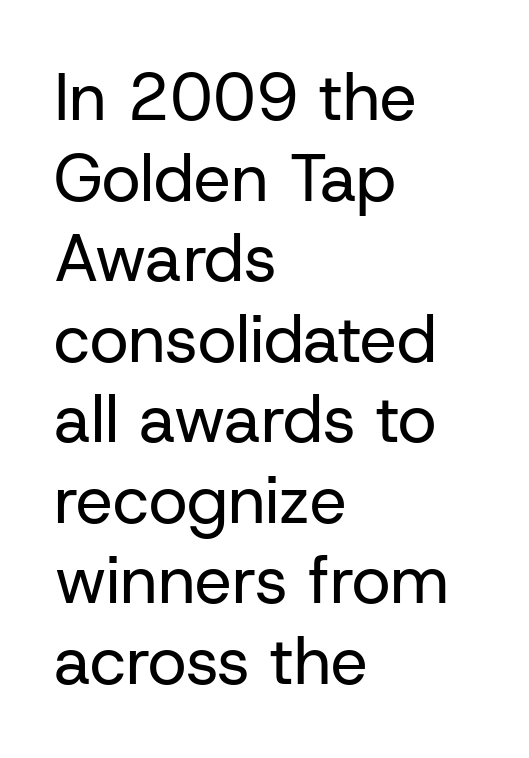
The image shows 66 px regular-weight sans-serif type, upright; set left-aligned, line spacing 1.22x, normal letter spacing, not underlined; low stroke contrast and a medium x-height.
